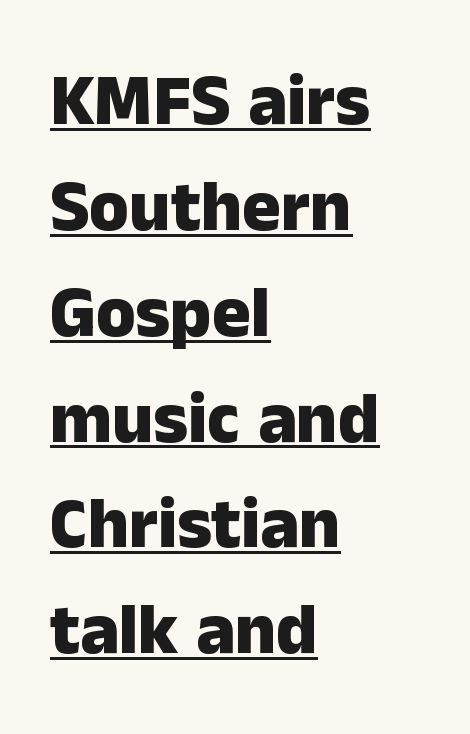
The image shows 72 px heavy sans-serif type, upright; set left-aligned, normal line spacing (1.47x), normal letter spacing, underlined; low stroke contrast and a medium x-height.
